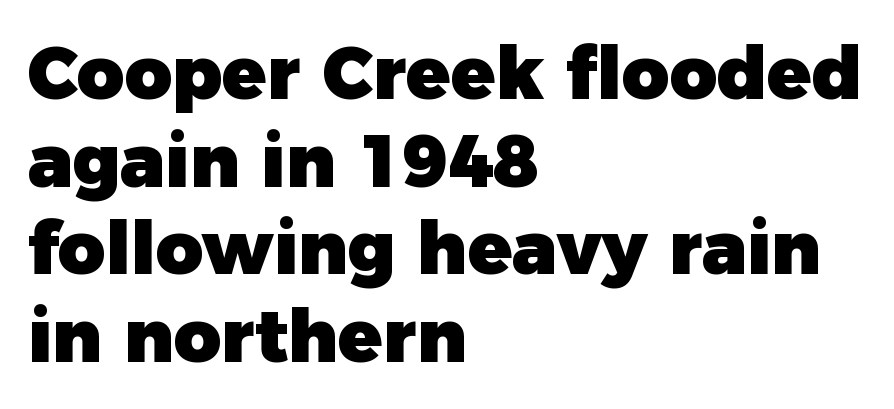
{"serif": "no", "italic": "no", "bold": "yes", "weight": "heavy", "width": "normal", "stroke_contrast": "low", "x_height": "medium", "monospaced": "no", "underline": "no", "align": "left", "line_spacing_ratio": 1.2, "letter_spacing": "normal", "letter_spacing_em": 0.0, "glyph_px": 73}
